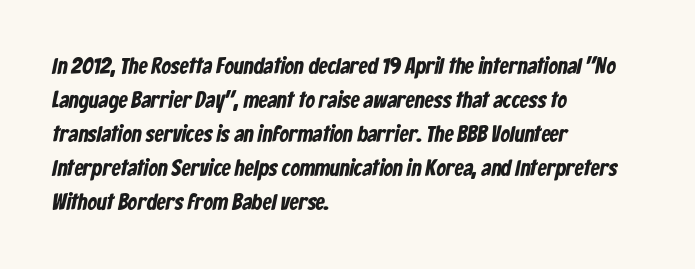
{"bold": "yes", "underline": "no", "align": "left", "line_spacing": "normal", "line_spacing_ratio": 1.48, "letter_spacing": "normal", "letter_spacing_em": 0.0, "glyph_px": 23}
